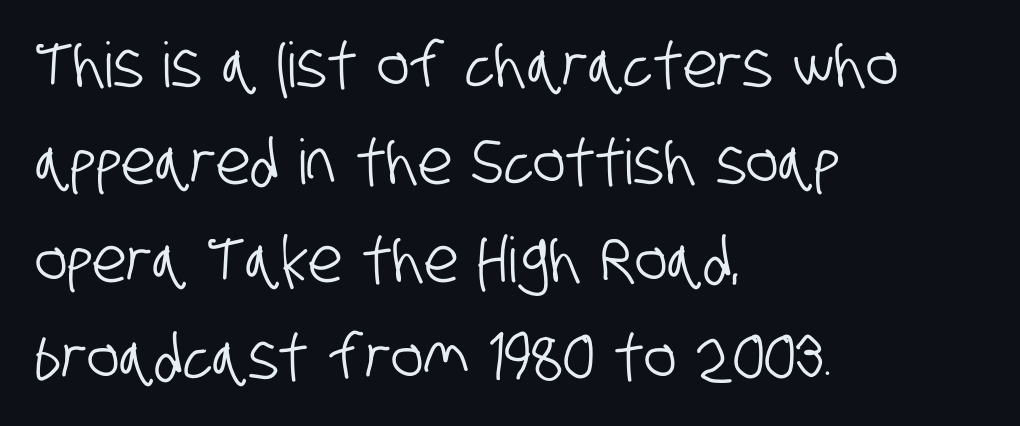
Normally led — the rows are evenly, conventionally spaced. The rendering keeps characters at their native spacing. Character widths vary here, with narrow letters taking less room than wide ones. Line starts are locked; line ends wander. Typographically, this falls in the sans-serif category. The zone under the glyphs is completely vacant.
